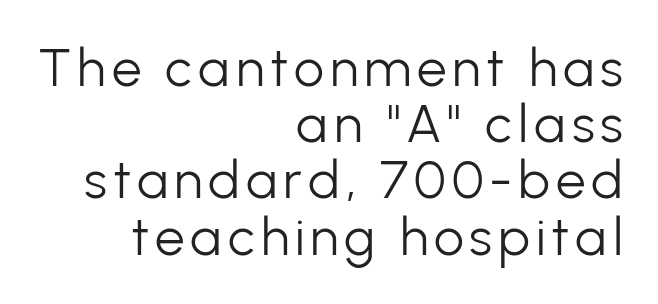
Q: Is the text bold? A: No.
Q: Is the text italic (slanted)? A: No, it is upright.
Q: Is the typeface a serif or a sans-serif typeface? A: Sans-serif.
Q: Is the text underlined? A: No.
Q: How is the paragraph aligned? A: Right-aligned.
Q: Is the spacing between lines tight, normal or loose? A: Tight.
Q: Width (condensed, normal, or wide)? A: Normal.
Q: Stroke contrast? A: Low.
Q: x-height? A: Medium.
Q: Monospaced? A: No.
